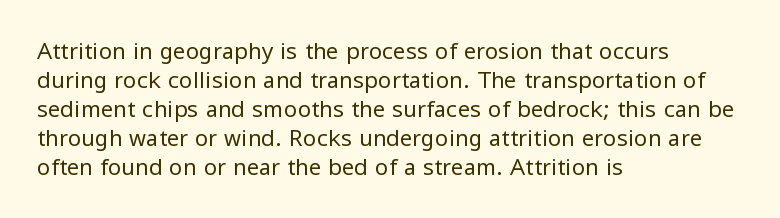
Tall strokes in this sample are plumb rather than angled. The passage shown has conventional tracking throughout. Every row of glyphs begins at an identical x-position on the left. A normal amount of white space separates one row of letters from the next. Type without underlining.
